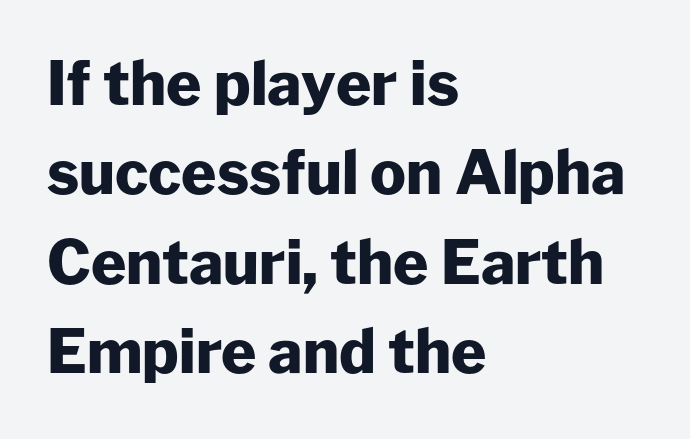
The image shows 60 px heavy sans-serif type, upright; set left-aligned, normal line spacing (1.49x), normal letter spacing, not underlined; low stroke contrast and a medium x-height.
